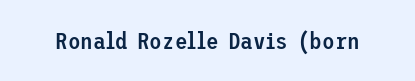
Q: Is the text bold? A: Semi-bold.
Q: Is the text italic (slanted)? A: No, it is upright.
Q: Is the text underlined? A: No.
Q: Is the spacing between letters normal or unusually wide? A: Normal.
